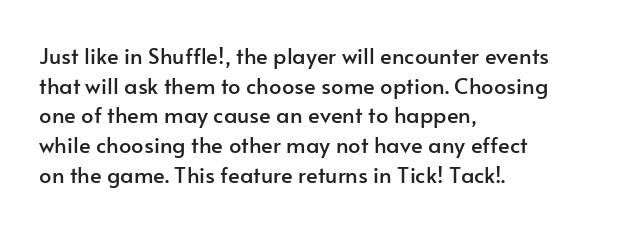
Q: Is the text italic (slanted)? A: No, it is upright.
Q: Is the text underlined? A: No.
Q: How is the paragraph aligned? A: Left-aligned.
Q: Is the spacing between letters normal or unusually wide? A: Normal.
Q: Is the spacing between lines tight, normal or loose? A: Normal.
